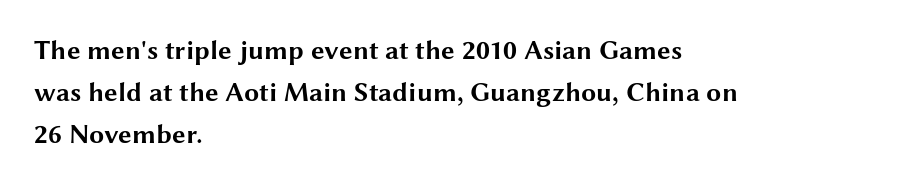
{"italic": "no", "bold": "yes", "underline": "no", "align": "left", "line_spacing": "normal", "line_spacing_ratio": 1.55, "letter_spacing": "normal", "letter_spacing_em": 0.0, "glyph_px": 27}
